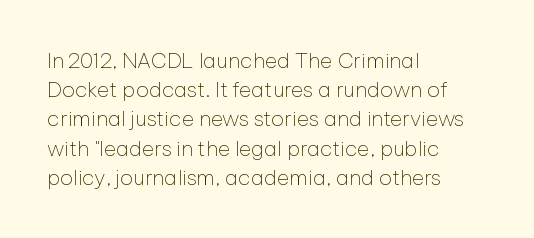
The image shows 21 px text type, upright; set left-aligned, normal line spacing (1.39x), normal letter spacing, not underlined.
